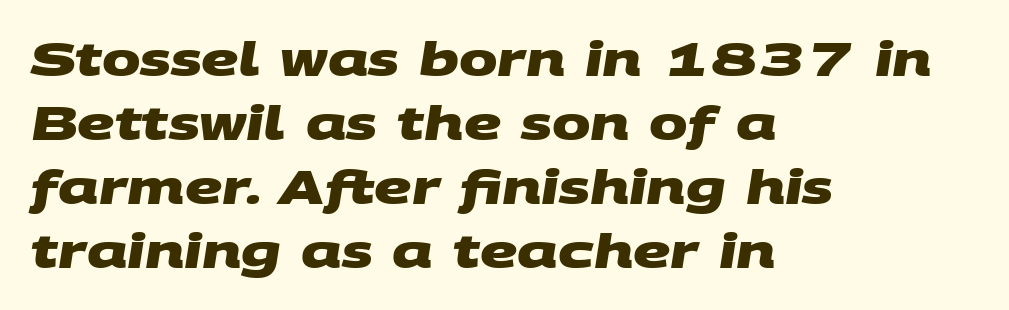
Vertically, the passage feels balanced, rows spaced as you'd expect. Descender tails drop into unmarked territory. The type family on display is of the sans-serif kind. The rendering uses a bold face; every stroke is thick and dark. One-word summary of the alignment: left. The face used here is rendered with its standard letterfit.
